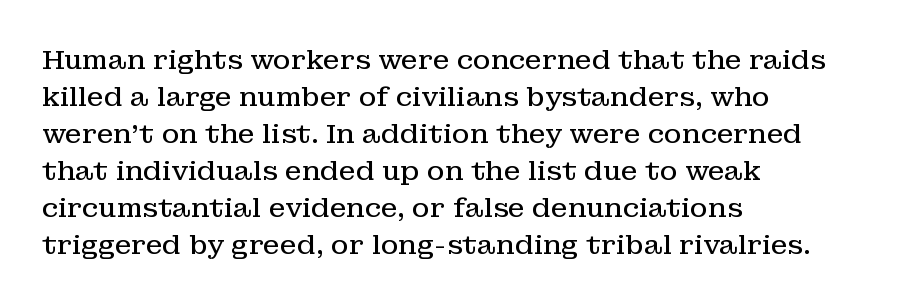
Reading down the block, your eye returns to a fixed left position each line. Tall strokes in this sample are plumb rather than angled. The rendering uses a moderate line-height, typical for paragraphs. This is not heavy type; no bold has been used. Any mark beneath the type? The region is blank. Each word holds together tightly as a unit, with standard inter-letter gaps.
